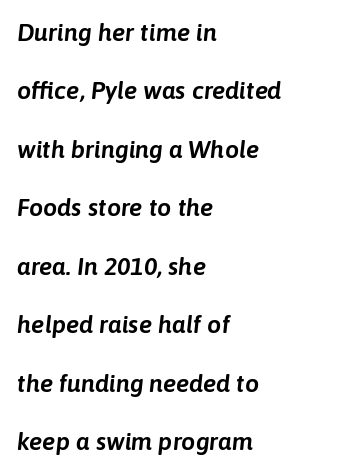
{"italic": "yes", "lean": "right", "slant_degrees": 6, "underline": "no", "align": "left", "line_spacing": "loose", "line_spacing_ratio": 2.34, "letter_spacing": "normal", "letter_spacing_em": 0.0, "glyph_px": 25}
